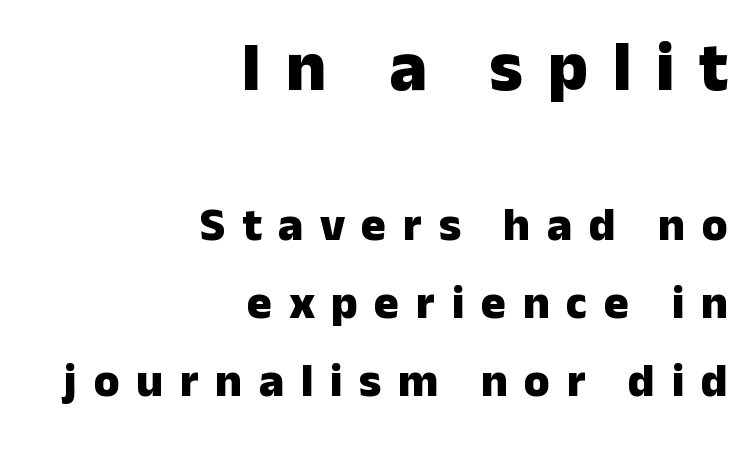
Q: Is the text bold? A: Yes.
Q: Is the text italic (slanted)? A: No, it is upright.
Q: Is the typeface a serif or a sans-serif typeface? A: Sans-serif.
Q: Is the text underlined? A: No.
Q: How is the paragraph aligned? A: Right-aligned.
Q: Is the spacing between letters normal or unusually wide? A: Unusually wide.
Q: Is the spacing between lines tight, normal or loose? A: Normal.
Q: Which block of text is set in a larger size, the first (top) or the second (bottom)? A: The first (top) one.
Q: Width (condensed, normal, or wide)? A: Normal.
Q: Stroke contrast? A: Low.
Q: x-height? A: Medium.
Q: Monospaced? A: No.
